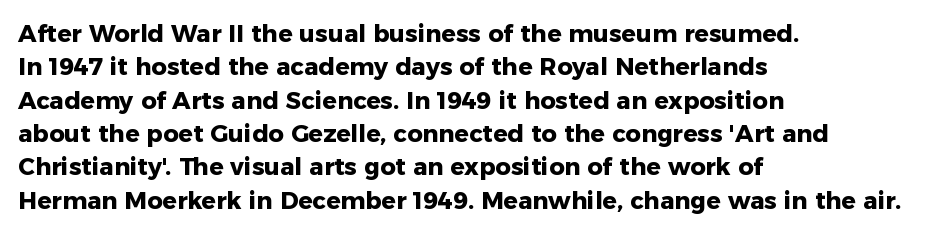
The image shows 24 px bold type, upright; set left-aligned, normal line spacing (1.39x), normal letter spacing, not underlined.
